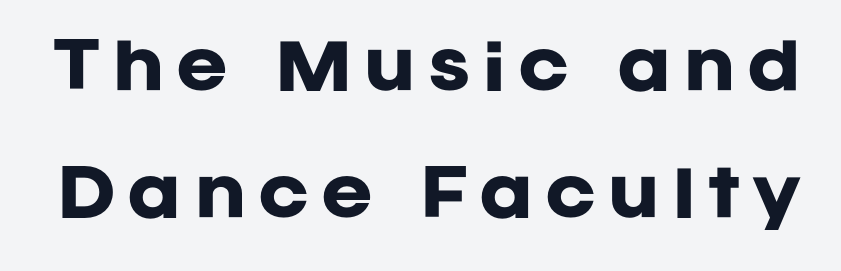
{"serif": "no", "italic": "no", "bold": "yes", "weight": "heavy", "width": "normal", "stroke_contrast": "low", "x_height": "large", "monospaced": "no", "underline": "no", "line_spacing": "loose", "line_spacing_ratio": 2.05, "glyph_px": 62}
